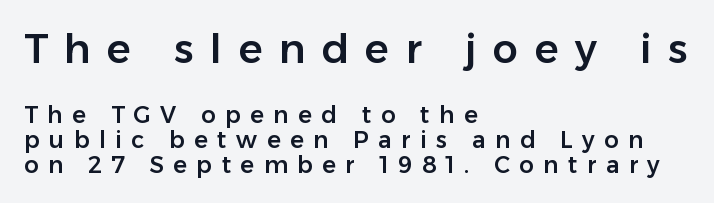
Unlike a traditional serif, this face leaves its strokes unadorned. Italic? Not at all — the glyphs are vertical. Tightly led — the rows are bunched. A bare baseline throughout the passage.
